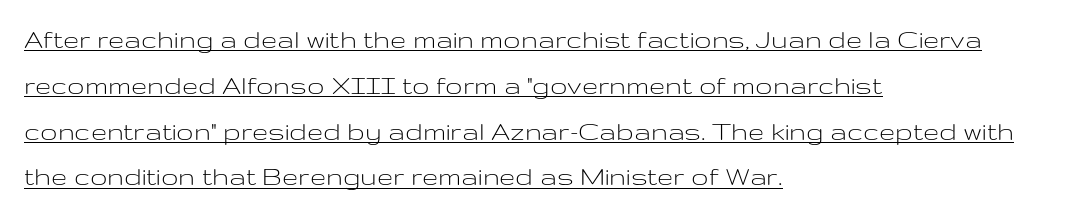
The image shows 29 px light, wide sans-serif type, upright; set left-aligned, normal line spacing (1.58x), normal letter spacing, underlined; low stroke contrast and a medium x-height.
